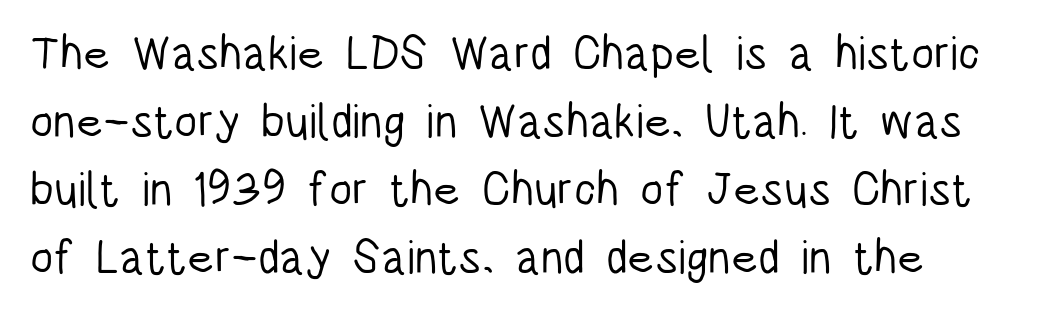
Successive baselines arrive at the customary interval. The gap between lines stays unmarked. Nobody touched the tracking dial on this one. Are there feet on the stems? There aren't — it's a sans. Characters remain perfectly vertical along every line.
